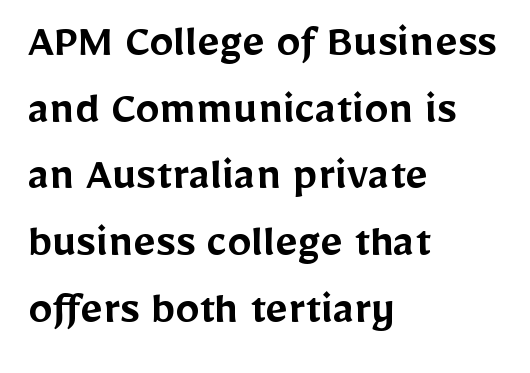
{"serif": "no", "italic": "no", "bold": "semi", "weight": "semibold", "width": "normal", "stroke_contrast": "low", "x_height": "medium", "monospaced": "no", "underline": "no", "align": "left", "line_spacing": "normal", "line_spacing_ratio": 1.36, "letter_spacing": "normal", "letter_spacing_em": 0.0, "glyph_px": 49}
